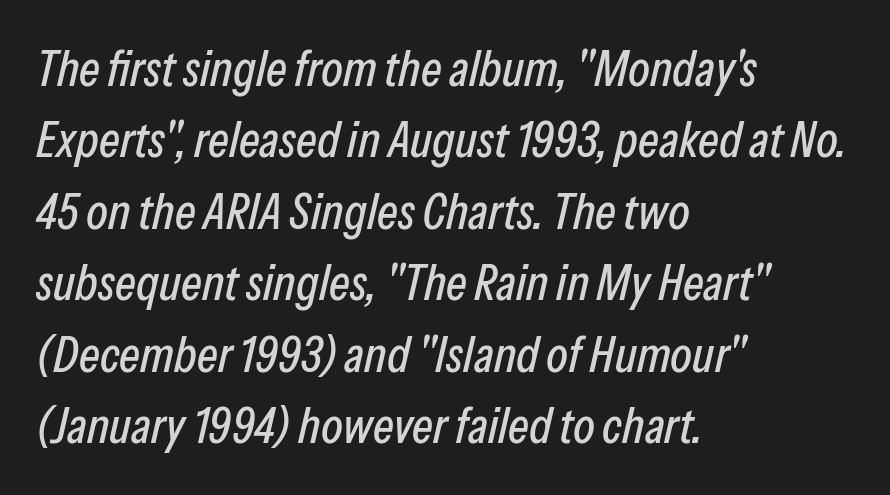
Default kerning and tracking; the words read as compact shapes. This is oblique type, the kind used for emphasis or titles. Short and long lines alike share a common starting point at left. The words here are not underlined. You could not count columns in this text — the font is proportionally spaced.
